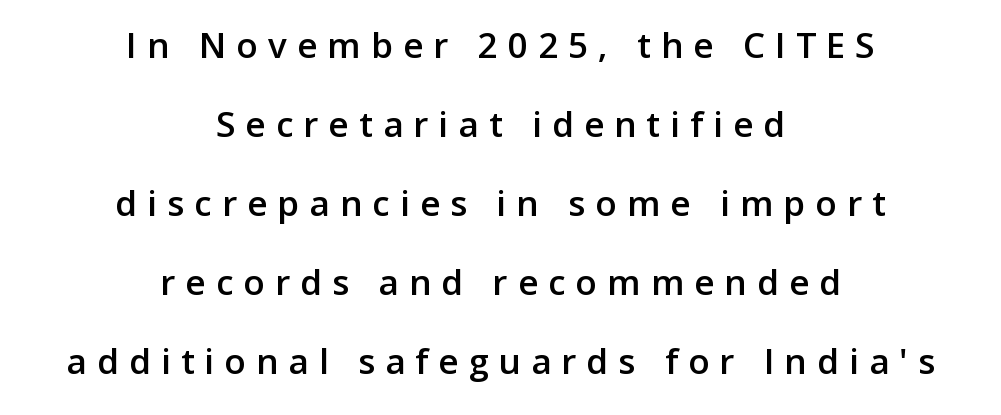
The image shows 35 px semibold sans-serif type, upright; set centered, loose line spacing (2.26x), unusually wide letter spacing (+0.29 em), not underlined; low stroke contrast and a medium x-height.
